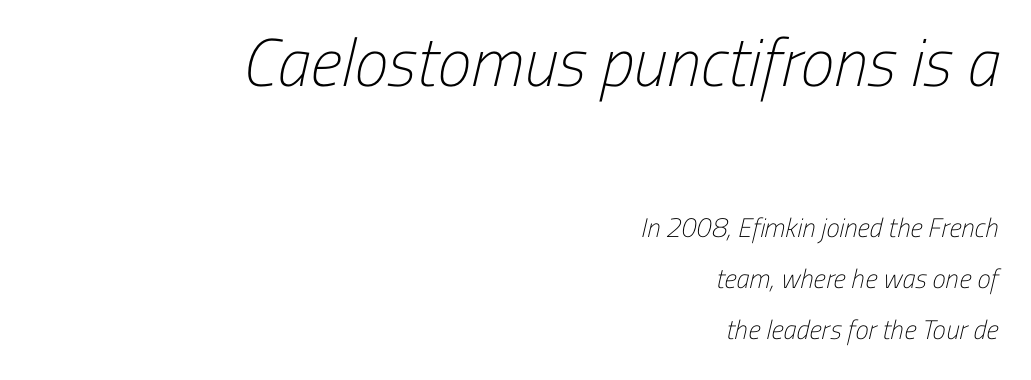
Q: Is the text bold? A: No.
Q: Is the typeface a serif or a sans-serif typeface? A: Sans-serif.
Q: Is the text underlined? A: No.
Q: How is the paragraph aligned? A: Right-aligned.
Q: Is the spacing between letters normal or unusually wide? A: Normal.
Q: Which block of text is set in a larger size, the first (top) or the second (bottom)? A: The first (top) one.
Q: Width (condensed, normal, or wide)? A: Condensed.
Q: Stroke contrast? A: Low.
Q: x-height? A: Medium.
Q: Monospaced? A: No.
